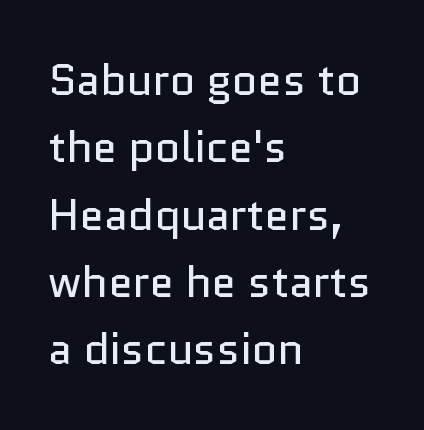
Q: Is the text bold? A: No.
Q: Is the text italic (slanted)? A: No, it is upright.
Q: Is the typeface a serif or a sans-serif typeface? A: Sans-serif.
Q: Is the text underlined? A: No.
Q: How is the paragraph aligned? A: Left-aligned.
Q: Is the spacing between letters normal or unusually wide? A: Normal.
Q: Is the spacing between lines tight, normal or loose? A: Normal.
Q: Width (condensed, normal, or wide)? A: Normal.
Q: Stroke contrast? A: Low.
Q: x-height? A: Medium.
Q: Monospaced? A: No.
